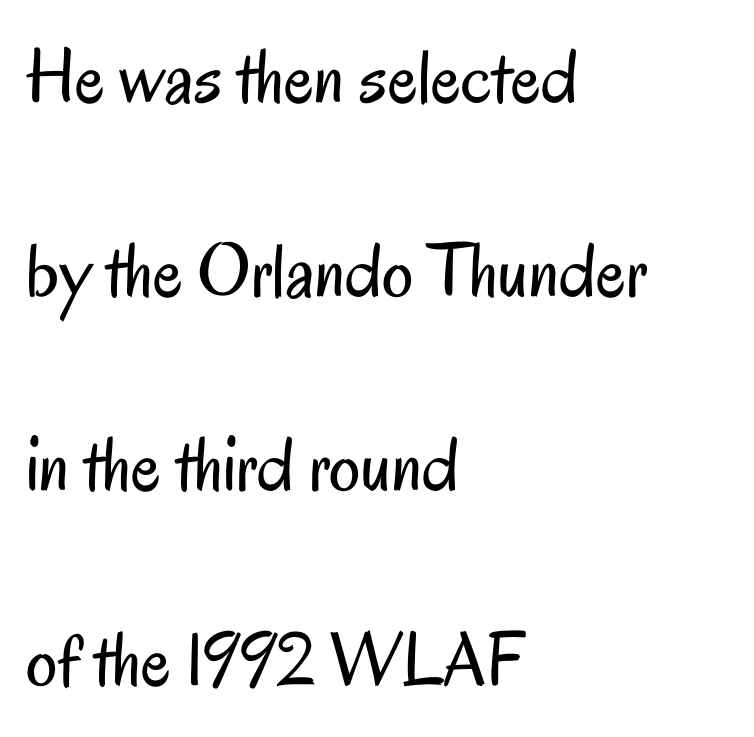
The image shows 78 px regular-weight, condensed sans-serif type, upright; set left-aligned, loose line spacing (2.49x), normal letter spacing, not underlined; low stroke contrast and a small x-height.
